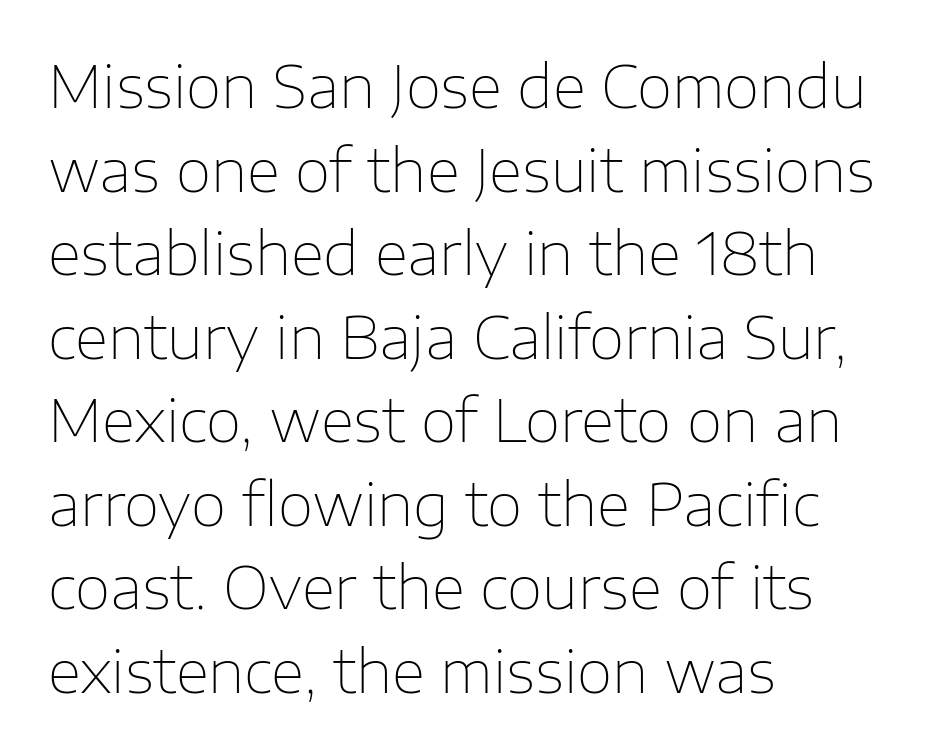
{"serif": "no", "italic": "no", "bold": "no", "weight": "thin", "width": "normal", "stroke_contrast": "low", "x_height": "medium", "monospaced": "no", "underline": "no", "align": "left", "line_spacing": "normal", "line_spacing_ratio": 1.44, "letter_spacing": "normal", "letter_spacing_em": 0.0, "glyph_px": 58}
